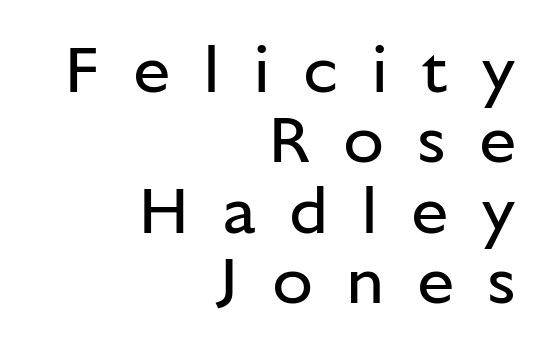
The image shows 67 px regular-weight sans-serif type, upright; set right-aligned, tight line spacing (1.05x), unusually wide letter spacing (+0.49 em), not underlined; low stroke contrast and a medium x-height.
